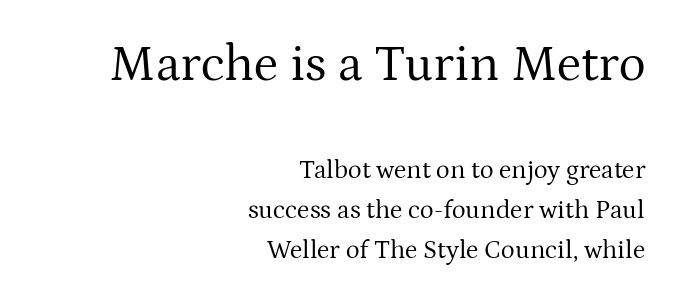
The image shows 51 px regular-weight serif type, upright; set right-aligned, normal line spacing (1.54x), normal letter spacing, not underlined; the first (top) block is 1.96x larger; medium stroke contrast and a medium x-height.
